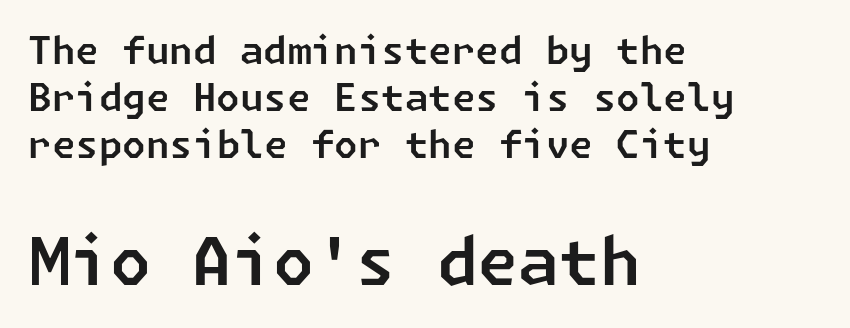
Q: Is the typeface a serif or a sans-serif typeface? A: Sans-serif.
Q: Is the text underlined? A: No.
Q: How is the paragraph aligned? A: Left-aligned.
Q: Is the spacing between letters normal or unusually wide? A: Normal.
Q: Which block of text is set in a larger size, the first (top) or the second (bottom)? A: The second (bottom) one.
Q: Width (condensed, normal, or wide)? A: Normal.
Q: Stroke contrast? A: Low.
Q: x-height? A: Medium.
